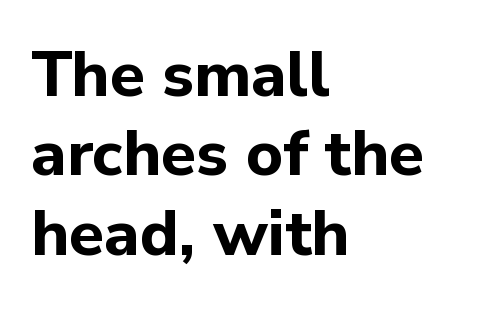
On the weight axis this lands at bold, roughly 700. The compositor pushed each line to the left boundary. The area under the type is left untouched. There is no visible air inserted between adjacent glyphs.
